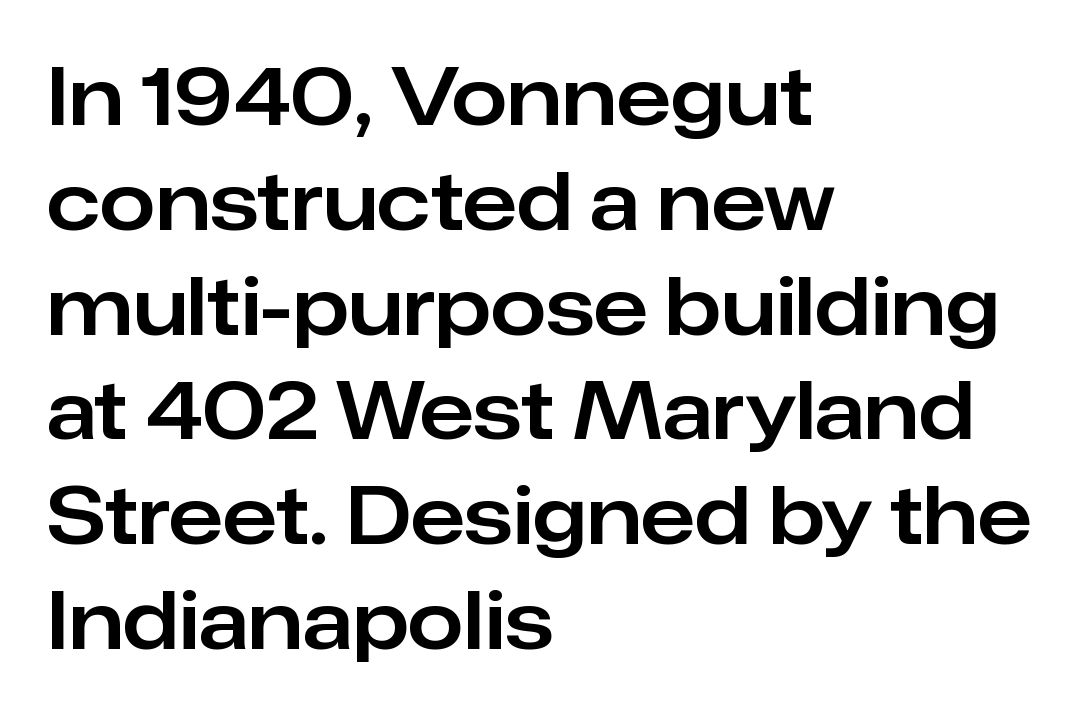
{"serif": "no", "italic": "no", "width": "normal", "stroke_contrast": "low", "x_height": "medium", "monospaced": "no", "underline": "no", "align": "left", "line_spacing": "normal", "line_spacing_ratio": 1.31, "letter_spacing": "normal", "letter_spacing_em": 0.0, "glyph_px": 80}
